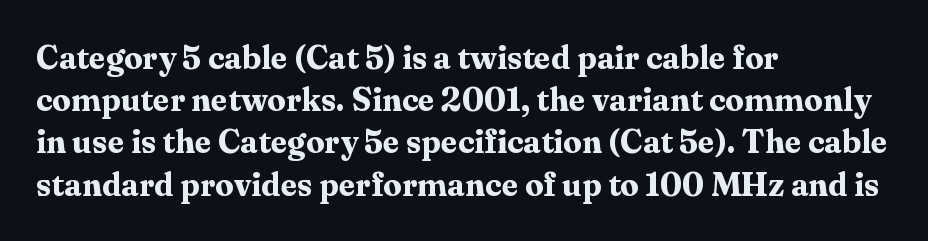
Q: Is the text bold? A: Yes.
Q: Is the text italic (slanted)? A: No, it is upright.
Q: Is the typeface a serif or a sans-serif typeface? A: Serif.
Q: Is the text underlined? A: No.
Q: How is the paragraph aligned? A: Left-aligned.
Q: Is the spacing between letters normal or unusually wide? A: Normal.
Q: Is the spacing between lines tight, normal or loose? A: Normal.
Q: Width (condensed, normal, or wide)? A: Normal.
Q: Stroke contrast? A: Medium.
Q: x-height? A: Medium.
Q: Monospaced? A: No.
